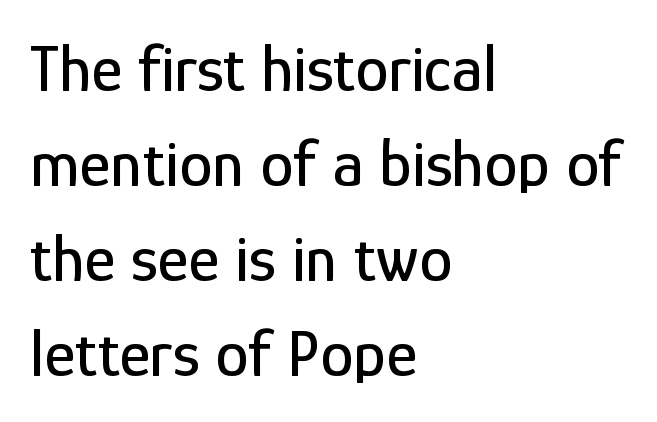
Has an underline been added? It has not. Nobody touched the tracking dial on this one. The specimen reads as upright at a glance. To sum up the face: it is a sans, with no serifs.
